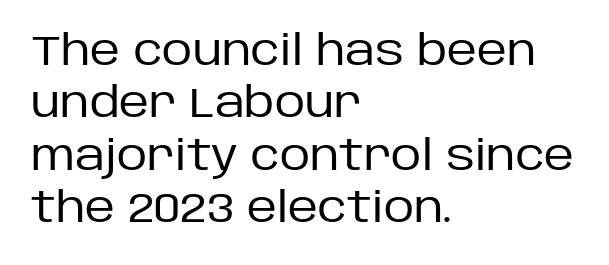
Q: Is the text bold? A: No.
Q: Is the text italic (slanted)? A: No, it is upright.
Q: Is the typeface a serif or a sans-serif typeface? A: Sans-serif.
Q: Is the text underlined? A: No.
Q: How is the paragraph aligned? A: Left-aligned.
Q: Is the spacing between letters normal or unusually wide? A: Normal.
Q: Is the spacing between lines tight, normal or loose? A: Normal.
Q: Width (condensed, normal, or wide)? A: Normal.
Q: Stroke contrast? A: Low.
Q: x-height? A: Large.
Q: Monospaced? A: No.
